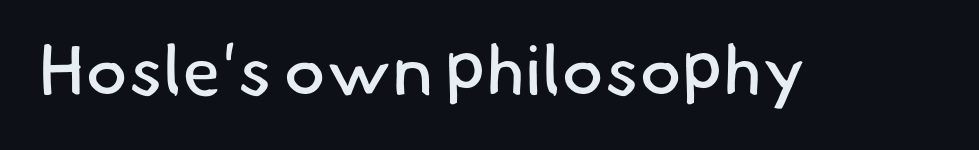
Observe the absence of serifs on each vertical stroke in this sample. Here the designer chose a conventional face with non-uniform glyph widths. The face used here is rendered with its standard letterfit. Words float on clear page, feet unadorned. The weight would be labelled regular, book, light, or lighter still.
